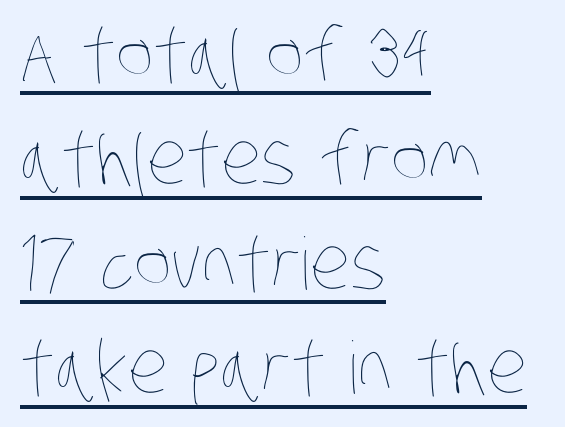
The leading is moderate, giving the passage an even texture. Each line of the rendering has a horizontal stroke beneath the glyphs. Is this a fixed-width face? No — the glyphs have proportional, varying widths. Nothing unusual about the tracking: characters are spaced as the font intends. Letters have the restrained weight of plain body copy at most. Every row of glyphs begins at an identical x-position on the left.
